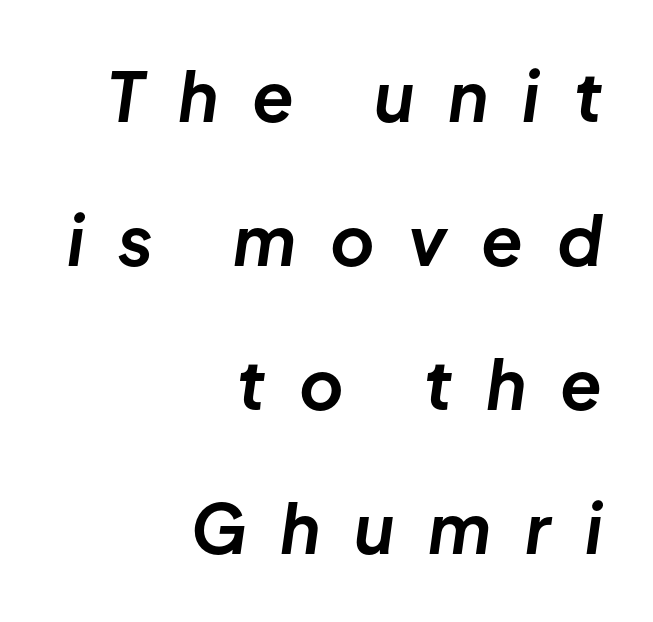
{"italic": "yes", "lean": "right", "slant_degrees": 8, "bold": "yes", "weight": "bold", "width": "normal", "stroke_contrast": "low", "x_height": "medium", "monospaced": "no", "underline": "no", "align": "right", "line_spacing": "loose", "line_spacing_ratio": 2.12, "letter_spacing": "wide", "letter_spacing_em": 0.5, "glyph_px": 68}
